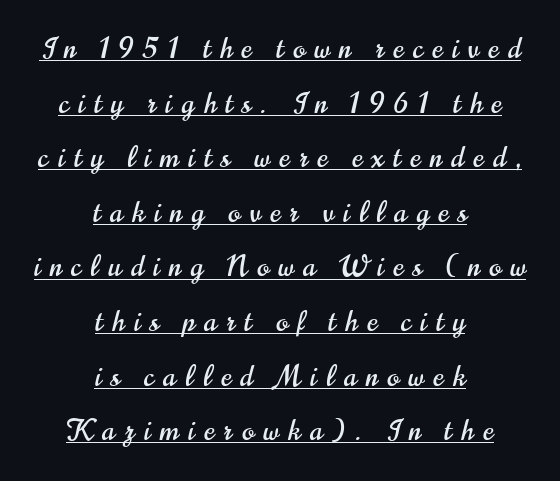
Has an underline been added? It has. Are there feet on the stems? There aren't — it's a sans. Alignment: centered. Looks like regular typesetting: each glyph gets only the width it needs.
